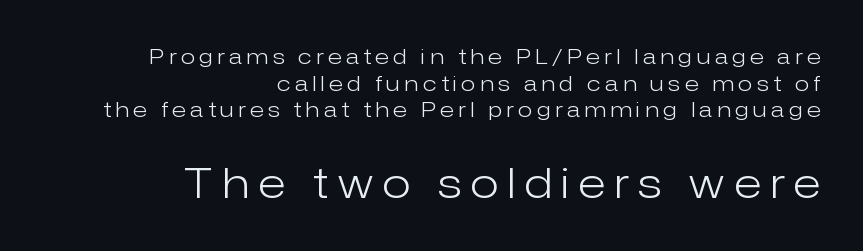
Caption: expanded tracking, letters set apart. Proportional: the letters do not fall into vertical columns. The block of text has a typical density, with ordinary space between rows. Clear beneath every line of the passage.
